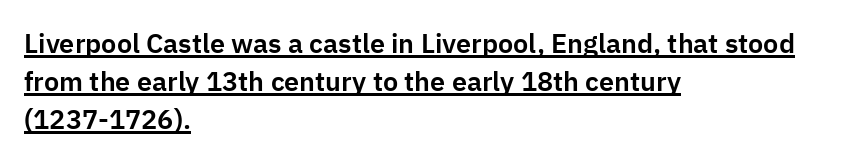
{"italic": "no", "underline": "yes", "align": "left", "line_spacing": "normal", "line_spacing_ratio": 1.41, "letter_spacing": "normal", "letter_spacing_em": 0.0, "glyph_px": 27}
